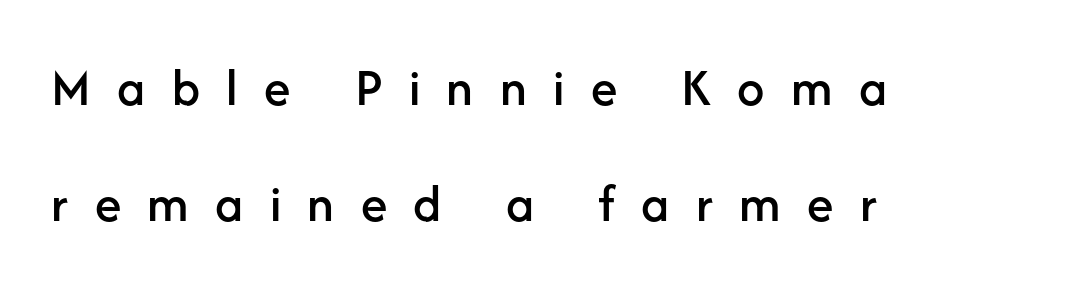
Q: Is the text italic (slanted)? A: No, it is upright.
Q: Is the typeface a serif or a sans-serif typeface? A: Sans-serif.
Q: Is the text underlined? A: No.
Q: How is the paragraph aligned? A: Left-aligned.
Q: Is the spacing between letters normal or unusually wide? A: Unusually wide.
Q: Is the spacing between lines tight, normal or loose? A: Loose.
Q: Width (condensed, normal, or wide)? A: Normal.
Q: Stroke contrast? A: Low.
Q: x-height? A: Medium.
Q: Monospaced? A: No.
